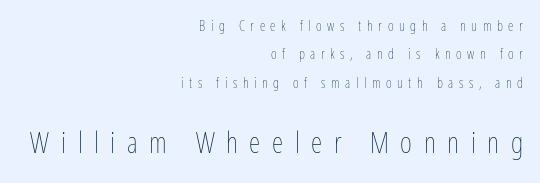
{"italic": "no", "bold": "no", "weight": "thin", "width": "condensed", "stroke_contrast": "low", "x_height": "medium", "monospaced": "no", "underline": "no", "align": "right", "line_spacing": "loose", "line_spacing_ratio": 2.02, "letter_spacing": "wide", "letter_spacing_em": 0.4, "larger_block": "second", "size_ratio": 2.07, "glyph_px": 29}
